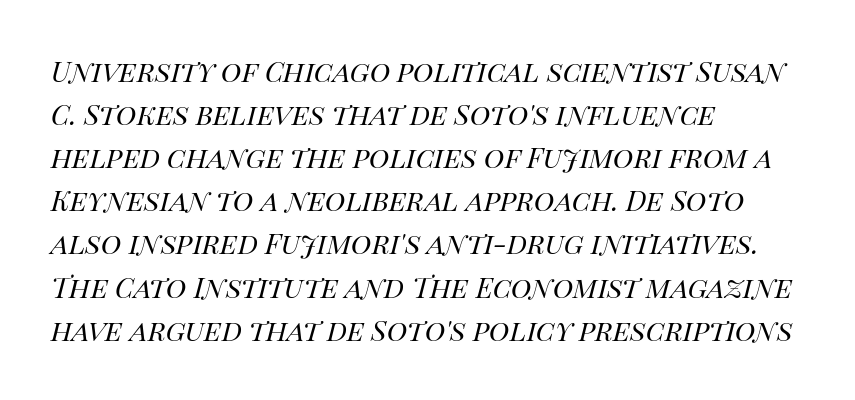
{"italic": "yes", "lean": "right", "slant_degrees": 14, "bold": "no", "weight": "regular", "width": "normal", "stroke_contrast": "high", "x_height": "large", "monospaced": "no", "underline": "no", "align": "left", "line_spacing": "normal", "line_spacing_ratio": 1.54, "letter_spacing": "normal", "letter_spacing_em": 0.0, "glyph_px": 28}
